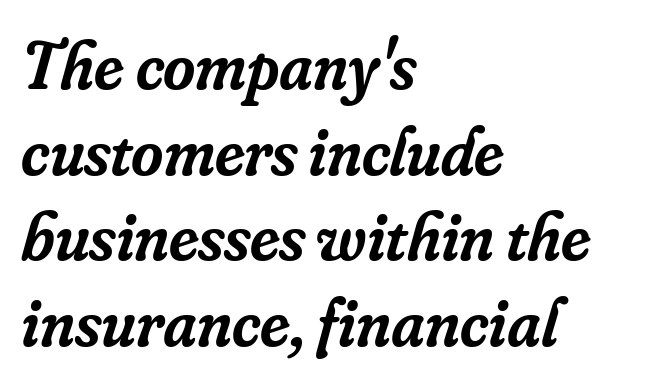
{"serif": "yes", "italic": "yes", "lean": "right", "slant_degrees": 16, "bold": "semi", "weight": "semibold", "width": "normal", "stroke_contrast": "low", "x_height": "small", "monospaced": "no", "underline": "no", "align": "left", "line_spacing_ratio": 1.24, "letter_spacing": "normal", "letter_spacing_em": 0.0, "glyph_px": 69}
